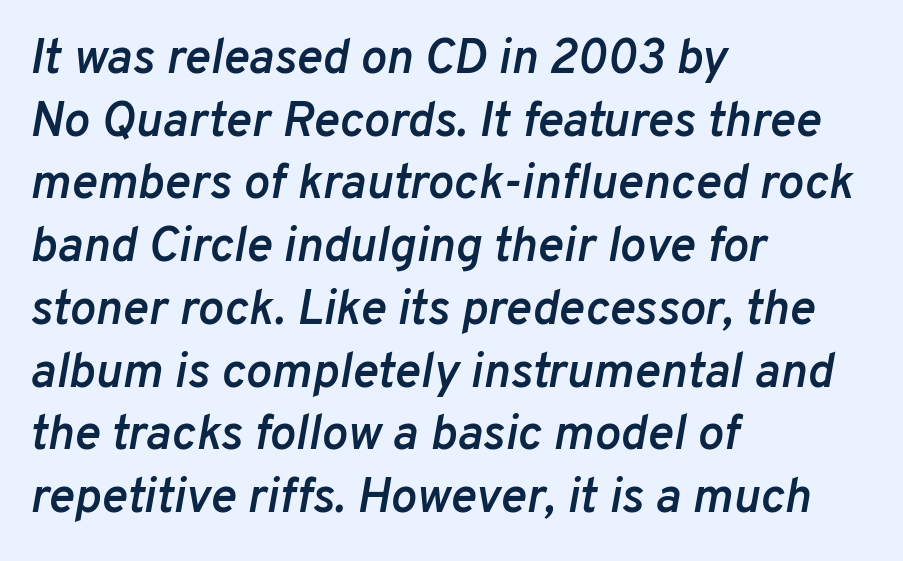
The area under the type is left untouched. These lines stack with their left ends in a neat column. Each letter keeps its own natural width here, so spacing adapts to shape. In terms of weight, the rendering is demibold, just under bold. Words appear dense and cohesive because spacing is normal. The vertical gap from one line to the next is medium.
